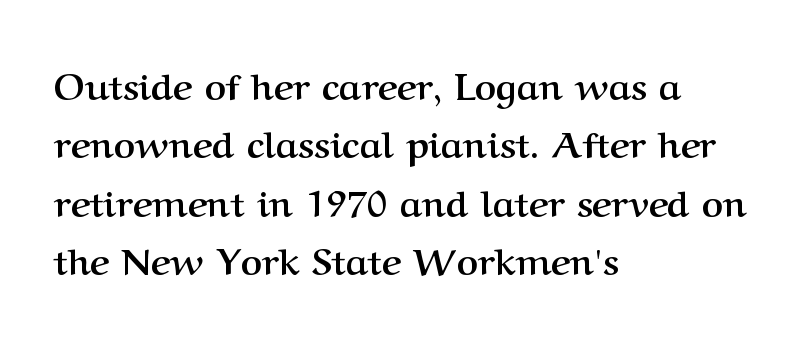
The image shows 37 px semibold serif type, upright; set left-aligned, normal line spacing (1.58x), normal letter spacing, not underlined; medium stroke contrast and a medium x-height.
